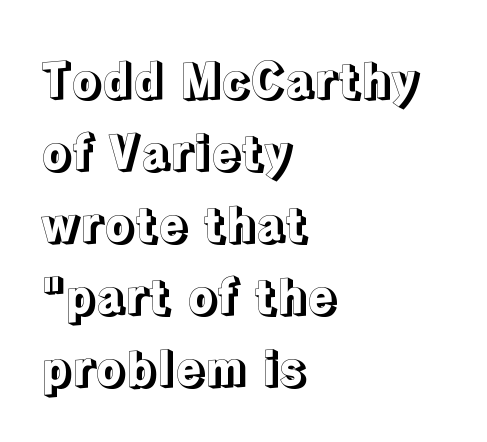
This sample has the flowing, uneven cadence of proportional lettering. Spacing between characters is what you'd get straight out of the box. It's the straight-up-and-down kind of type. No word sits above an underline.
